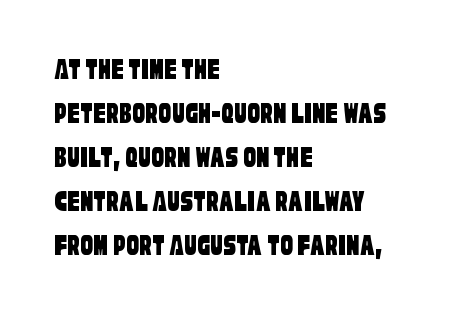
Q: Is the typeface a serif or a sans-serif typeface? A: Sans-serif.
Q: Is the text underlined? A: No.
Q: How is the paragraph aligned? A: Left-aligned.
Q: Is the spacing between letters normal or unusually wide? A: Normal.
Q: Is the spacing between lines tight, normal or loose? A: Normal.
Q: Width (condensed, normal, or wide)? A: Condensed.
Q: Stroke contrast? A: Low.
Q: x-height? A: Large.
Q: Monospaced? A: No.
